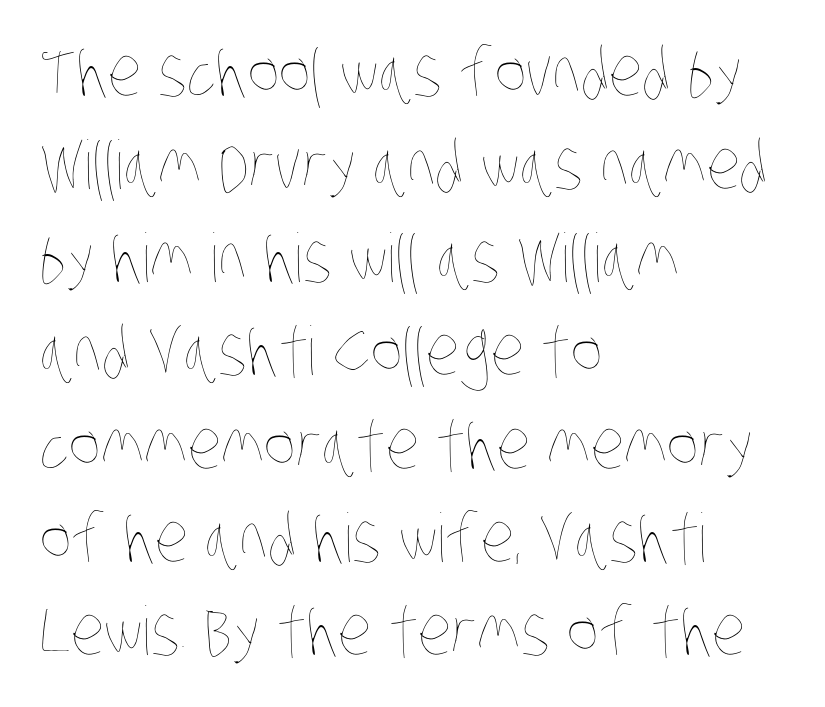
Q: Is the text bold? A: No.
Q: Is the text underlined? A: No.
Q: How is the paragraph aligned? A: Left-aligned.
Q: Is the spacing between letters normal or unusually wide? A: Normal.
Q: Is the spacing between lines tight, normal or loose? A: Normal.
Q: Width (condensed, normal, or wide)? A: Condensed.
Q: Stroke contrast? A: Low.
Q: x-height? A: Large.
Q: Monospaced? A: No.
